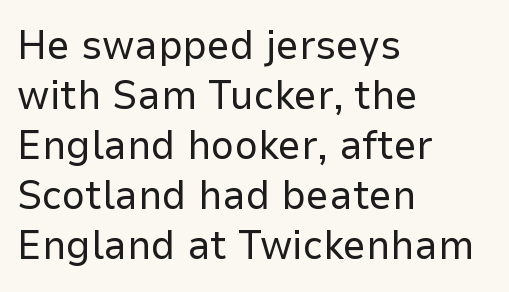
{"serif": "no", "italic": "no", "bold": "no", "weight": "regular", "width": "normal", "stroke_contrast": "low", "x_height": "medium", "monospaced": "no", "underline": "no", "align": "left", "line_spacing_ratio": 1.22, "letter_spacing": "normal", "letter_spacing_em": 0.0, "glyph_px": 41}
